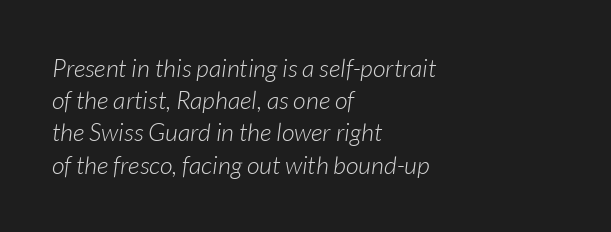
{"italic": "yes", "lean": "right", "slant_degrees": 7, "bold": "no", "underline": "no", "align": "left", "line_spacing": "normal", "line_spacing_ratio": 1.29, "letter_spacing": "normal", "letter_spacing_em": 0.0, "glyph_px": 25}
